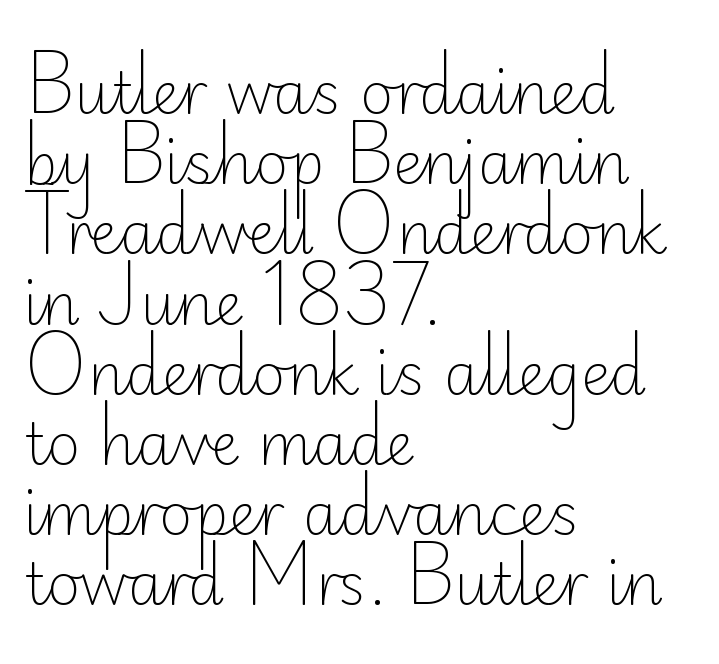
The image shows 58 px light sans-serif type, upright; set left-aligned, line spacing 1.21x, normal letter spacing, not underlined; low stroke contrast and a small x-height.
